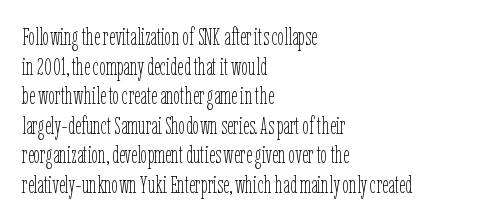
Q: Is the text bold? A: No.
Q: Is the text italic (slanted)? A: No, it is upright.
Q: Is the text underlined? A: No.
Q: How is the paragraph aligned? A: Left-aligned.
Q: Is the spacing between letters normal or unusually wide? A: Normal.
